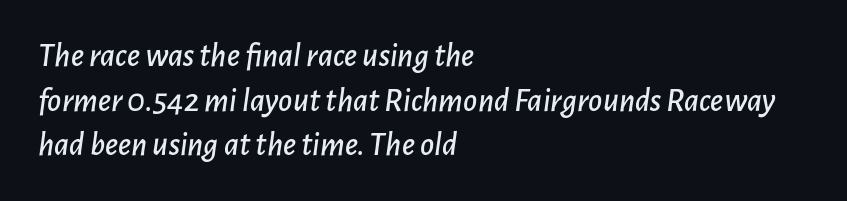
{"italic": "yes", "lean": "right", "slant_degrees": 7, "width": "normal", "stroke_contrast": "low", "x_height": "medium", "monospaced": "no", "underline": "no", "align": "left", "line_spacing": "normal", "line_spacing_ratio": 1.31, "letter_spacing": "normal", "letter_spacing_em": 0.0, "glyph_px": 34}
